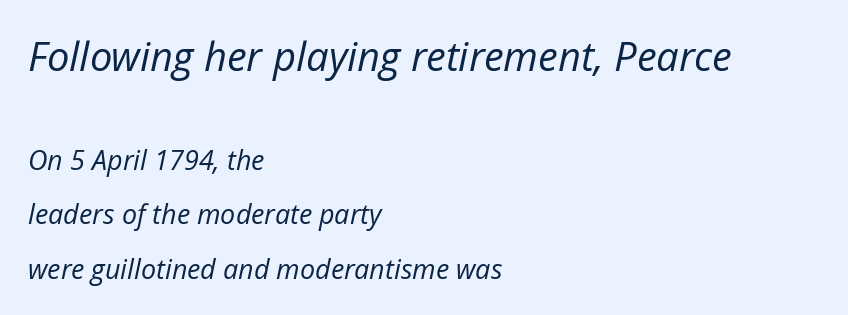
Q: Is the text bold? A: No.
Q: Is the text italic (slanted)? A: Yes, it leans right by about 12 degrees.
Q: Is the text underlined? A: No.
Q: How is the paragraph aligned? A: Left-aligned.
Q: Is the spacing between letters normal or unusually wide? A: Normal.
Q: Is the spacing between lines tight, normal or loose? A: Loose.
Q: Which block of text is set in a larger size, the first (top) or the second (bottom)? A: The first (top) one.
Q: Width (condensed, normal, or wide)? A: Normal.
Q: Stroke contrast? A: Low.
Q: x-height? A: Medium.
Q: Monospaced? A: No.
